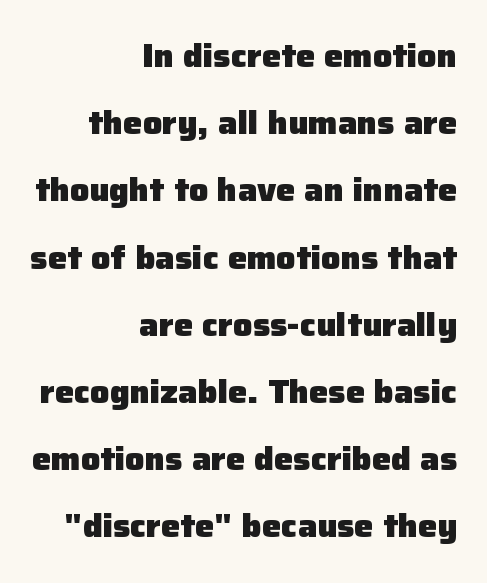
Q: Is the text bold? A: Yes.
Q: Is the text italic (slanted)? A: No, it is upright.
Q: Is the typeface a serif or a sans-serif typeface? A: Sans-serif.
Q: Is the text underlined? A: No.
Q: How is the paragraph aligned? A: Right-aligned.
Q: Is the spacing between letters normal or unusually wide? A: Normal.
Q: Is the spacing between lines tight, normal or loose? A: Loose.
Q: Width (condensed, normal, or wide)? A: Normal.
Q: Stroke contrast? A: Low.
Q: x-height? A: Medium.
Q: Monospaced? A: No.
